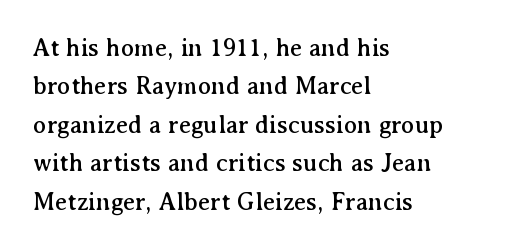
{"italic": "no", "underline": "no", "align": "left", "line_spacing": "normal", "line_spacing_ratio": 1.54, "letter_spacing": "normal", "letter_spacing_em": 0.0, "glyph_px": 25}
